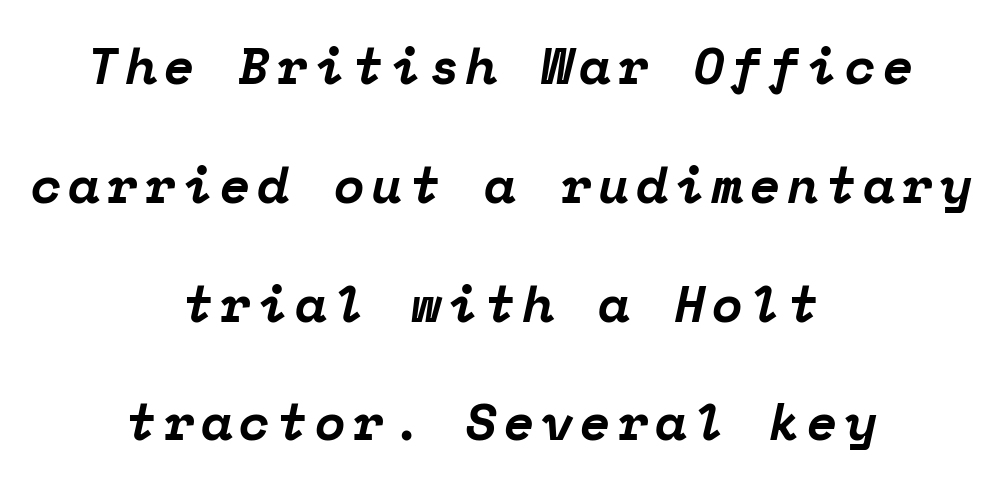
Honestly, there is no underline to notice here at all. Stroke terminals: seriffed. The specimen reads as italic at a glance. The paragraph shown floats in the horizontal middle.
